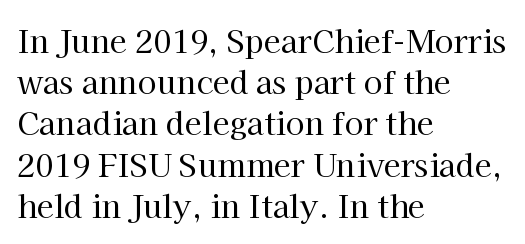
Vertically, the passage feels balanced, rows spaced as you'd expect. No italicization has been applied; the sample stays upright. Bold? No — there's no thickening of the strokes. The face used here is proportionally spaced, like ordinary book or web type. The text was rendered using a seriffed face with decorative stroke endings. The strip under each line holds only bare page.
